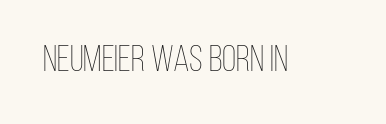
{"italic": "no", "bold": "no", "weight": "thin", "width": "condensed", "stroke_contrast": "low", "x_height": "large", "monospaced": "no", "underline": "no", "letter_spacing": "normal", "letter_spacing_em": 0.0, "glyph_px": 37}
